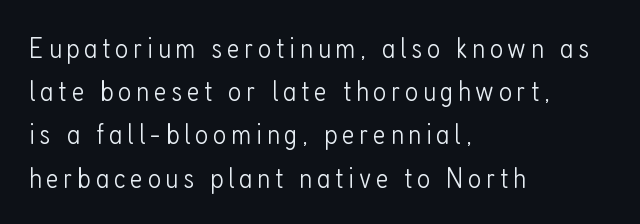
The image shows 29 px light, condensed sans-serif type, upright; set left-aligned, normal line spacing (1.49x), not underlined; low stroke contrast and a medium x-height.
